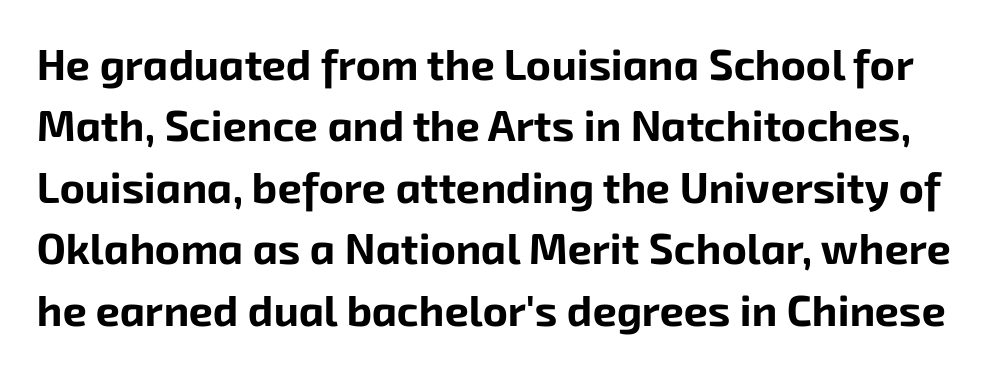
Grotesque or geometric, the face here clearly has no serifs. Each row of text sits above clean, open space. Caption: bold face, heavy strokes. Horizontal bands of white between lines are of average thickness.
